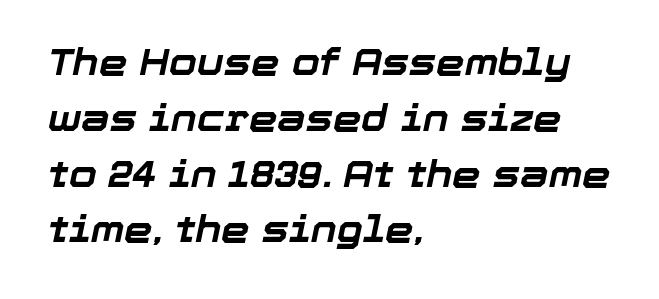
{"italic": "yes", "lean": "right", "slant_degrees": 12, "bold": "yes", "weight": "bold", "width": "normal", "stroke_contrast": "low", "x_height": "medium", "monospaced": "no", "underline": "no", "align": "left", "line_spacing": "normal", "line_spacing_ratio": 1.55, "letter_spacing": "normal", "letter_spacing_em": 0.0, "glyph_px": 36}
